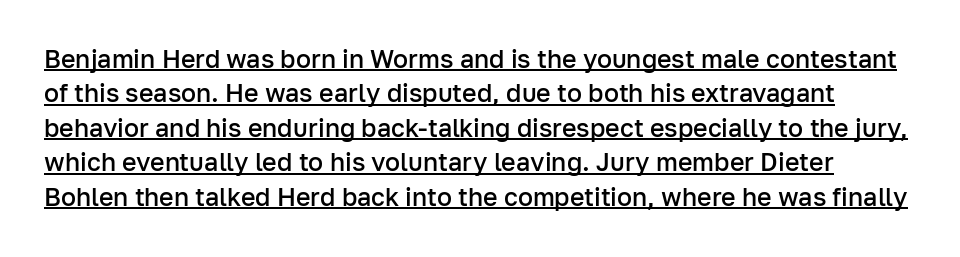
The image shows 25 px text type, upright; set normal line spacing (1.38x), normal letter spacing, underlined.
